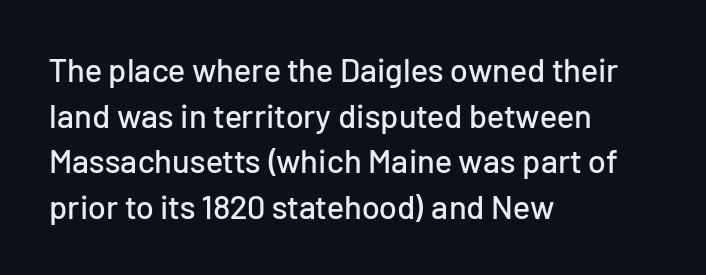
{"serif": "no", "italic": "no", "width": "normal", "stroke_contrast": "low", "x_height": "medium", "monospaced": "no", "underline": "no", "align": "left", "line_spacing": "normal", "line_spacing_ratio": 1.38, "letter_spacing": "normal", "letter_spacing_em": 0.0, "glyph_px": 33}
